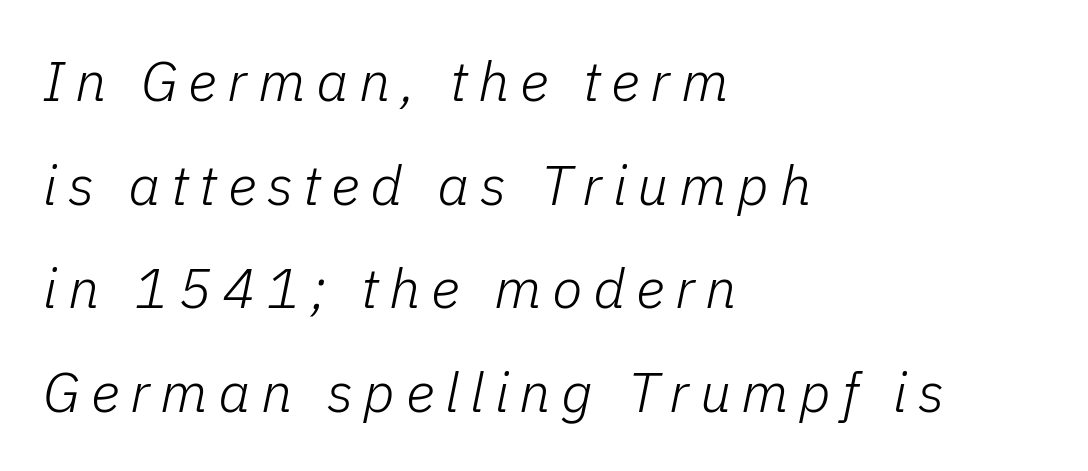
{"italic": "yes", "lean": "right", "slant_degrees": 11, "bold": "no", "weight": "light", "width": "normal", "stroke_contrast": "low", "x_height": "medium", "monospaced": "no", "underline": "no", "align": "left", "line_spacing_ratio": 1.85, "glyph_px": 56}
